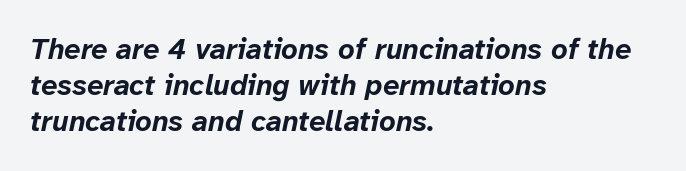
{"italic": "yes", "lean": "right", "slant_degrees": 12, "bold": "yes", "weight": "bold", "width": "normal", "stroke_contrast": "low", "x_height": "medium", "monospaced": "no", "underline": "no", "align": "left", "line_spacing_ratio": 1.24, "letter_spacing": "normal", "letter_spacing_em": 0.0, "glyph_px": 29}
